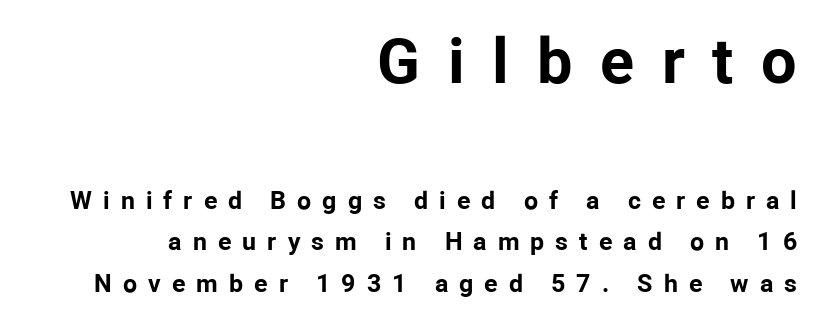
The image shows 63 px bold sans-serif type, upright; set right-aligned, normal line spacing (1.66x), unusually wide letter spacing (+0.44 em), not underlined; the first (top) block is 2.52x larger; low stroke contrast and a medium x-height.
